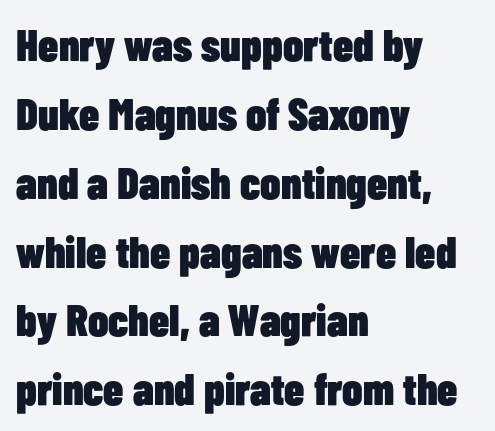
{"serif": "no", "italic": "no", "bold": "yes", "weight": "heavy", "width": "condensed", "stroke_contrast": "low", "x_height": "medium", "monospaced": "no", "underline": "no", "align": "left", "line_spacing": "normal", "line_spacing_ratio": 1.53, "letter_spacing": "normal", "letter_spacing_em": 0.0, "glyph_px": 45}
